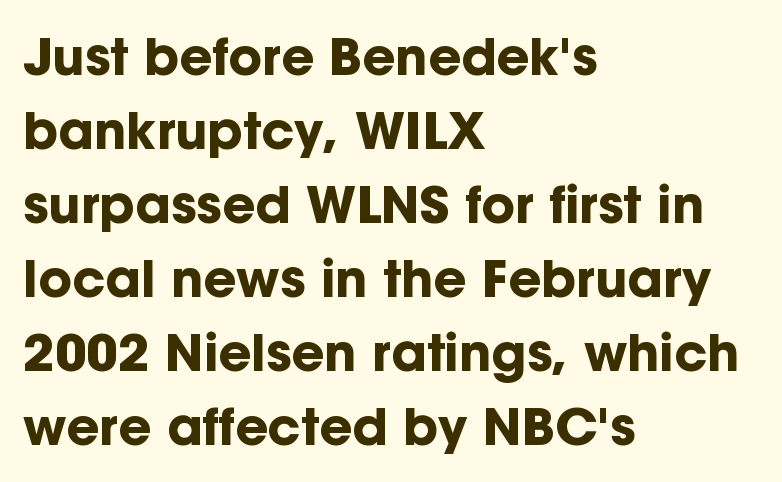
The image shows 51 px bold sans-serif type, upright; set left-aligned, normal line spacing (1.45x), normal letter spacing, not underlined; low stroke contrast and a medium x-height.
